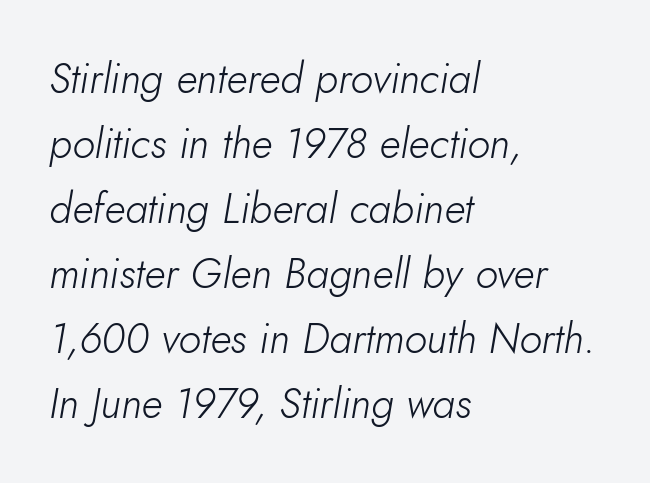
The image shows 42 px light type, italic (leaning right); set left-aligned, normal line spacing (1.55x), normal letter spacing, not underlined; low stroke contrast and a small x-height.
